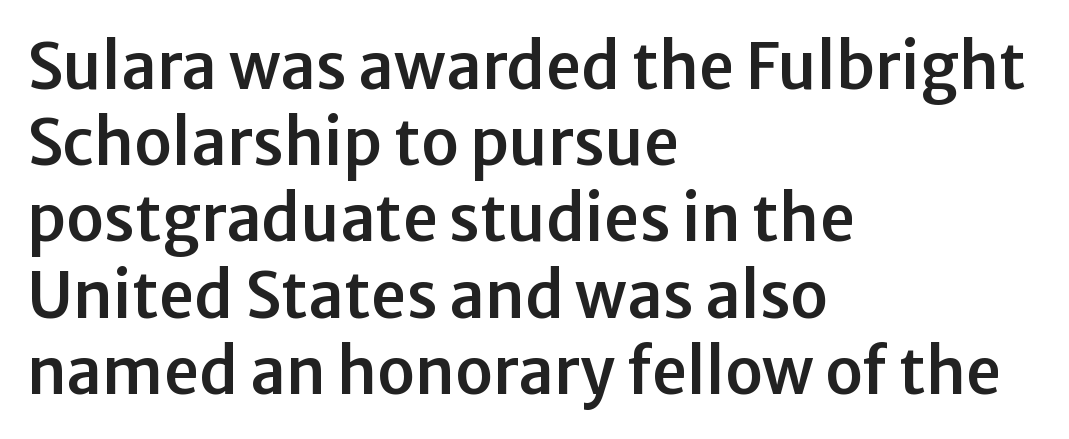
Decoration check: the copy has no underline. The face used here is proportionally spaced, like ordinary book or web type. The line texture is even and compact thanks to regular tracking. Notice how the passage keeps a crisp vertical edge on the left only.
